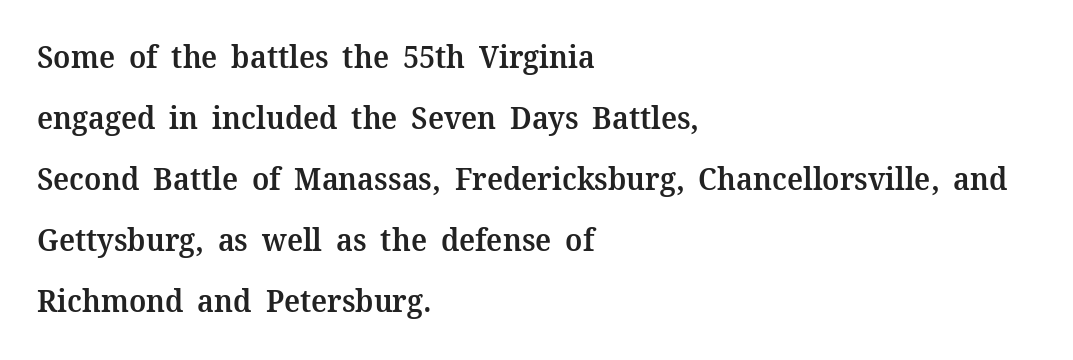
Q: Is the text bold? A: Semi-bold.
Q: Is the text italic (slanted)? A: No, it is upright.
Q: Is the typeface a serif or a sans-serif typeface? A: Serif.
Q: Is the text underlined? A: No.
Q: How is the paragraph aligned? A: Left-aligned.
Q: Is the spacing between letters normal or unusually wide? A: Normal.
Q: Is the spacing between lines tight, normal or loose? A: Loose.
Q: Width (condensed, normal, or wide)? A: Normal.
Q: Stroke contrast? A: Medium.
Q: x-height? A: Medium.
Q: Monospaced? A: No.
